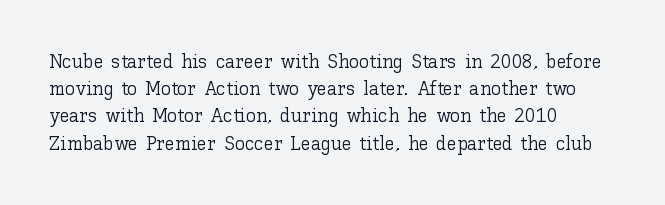
{"italic": "no", "bold": "no", "underline": "no", "align": "left", "line_spacing": "normal", "line_spacing_ratio": 1.36, "letter_spacing": "normal", "letter_spacing_em": 0.0, "glyph_px": 20}
